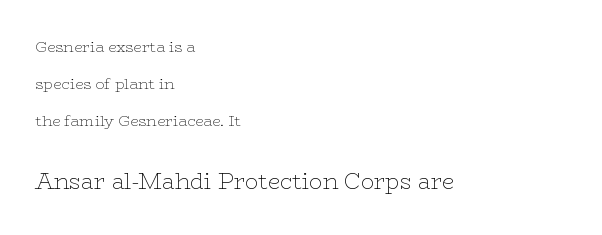
Q: Is the text bold? A: No.
Q: Is the text italic (slanted)? A: No, it is upright.
Q: Is the text underlined? A: No.
Q: How is the paragraph aligned? A: Left-aligned.
Q: Is the spacing between letters normal or unusually wide? A: Normal.
Q: Is the spacing between lines tight, normal or loose? A: Loose.
Q: Which block of text is set in a larger size, the first (top) or the second (bottom)? A: The second (bottom) one.
